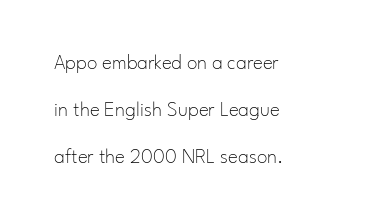
Q: Is the text bold? A: No.
Q: Is the text italic (slanted)? A: No, it is upright.
Q: Is the text underlined? A: No.
Q: How is the paragraph aligned? A: Left-aligned.
Q: Is the spacing between letters normal or unusually wide? A: Normal.
Q: Is the spacing between lines tight, normal or loose? A: Loose.
